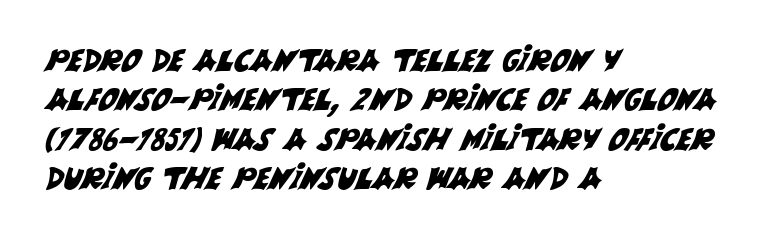
{"serif": "no", "width": "normal", "stroke_contrast": "medium", "x_height": "large", "monospaced": "no", "underline": "no", "align": "left", "line_spacing": "normal", "line_spacing_ratio": 1.31, "letter_spacing": "normal", "letter_spacing_em": 0.0, "glyph_px": 30}
